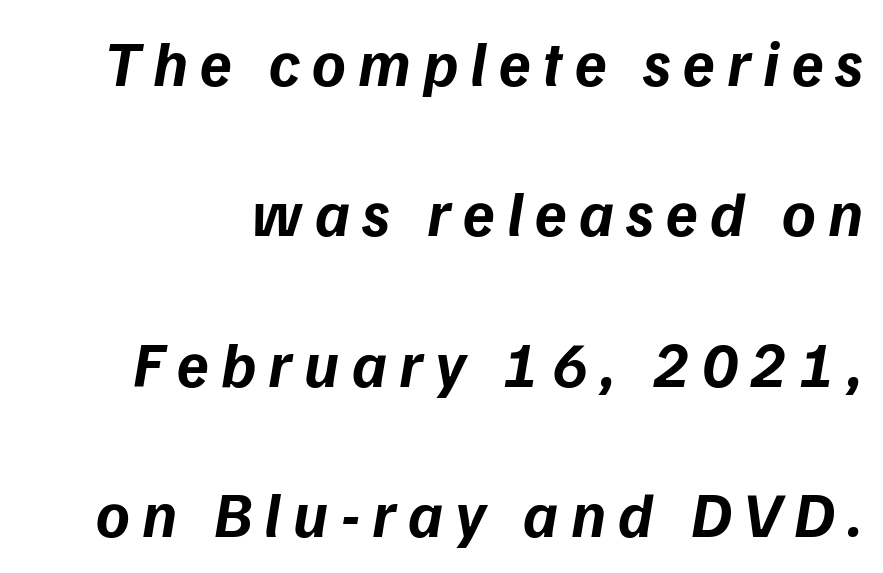
Q: Is the text bold? A: Yes.
Q: Is the typeface a serif or a sans-serif typeface? A: Sans-serif.
Q: Is the text underlined? A: No.
Q: Is the spacing between lines tight, normal or loose? A: Loose.
Q: Width (condensed, normal, or wide)? A: Normal.
Q: Stroke contrast? A: Low.
Q: x-height? A: Medium.
Q: Monospaced? A: No.
